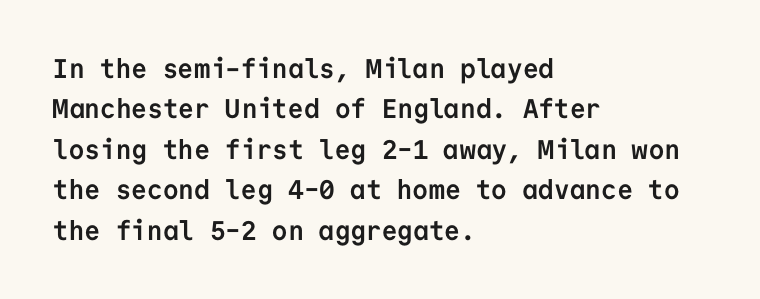
{"italic": "no", "bold": "yes", "underline": "no", "align": "left", "line_spacing": "normal", "line_spacing_ratio": 1.5, "letter_spacing": "normal", "letter_spacing_em": 0.0, "glyph_px": 27}
